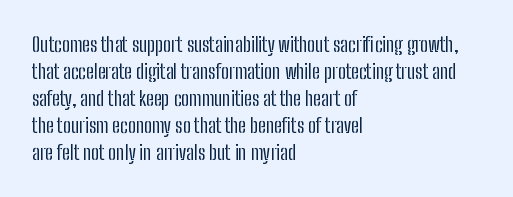
Q: Is the text bold? A: No.
Q: Is the text italic (slanted)? A: No, it is upright.
Q: Is the text underlined? A: No.
Q: How is the paragraph aligned? A: Left-aligned.
Q: Is the spacing between letters normal or unusually wide? A: Normal.
Q: Is the spacing between lines tight, normal or loose? A: Normal.
